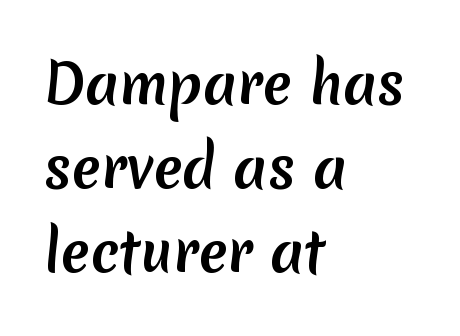
The image shows 54 px semibold sans-serif type; set left-aligned, normal line spacing (1.56x), normal letter spacing, not underlined; low stroke contrast and a medium x-height.
